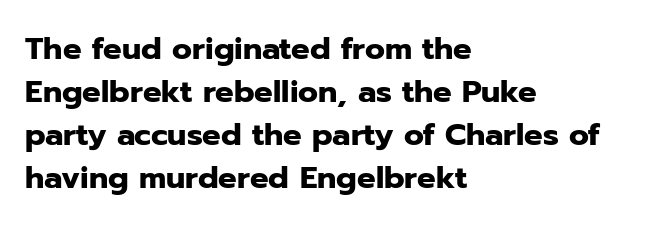
The type is set solid horizontally, with unmodified tracking. The paragraph shown leans on its left margin. This sample has the flowing, uneven cadence of proportional lettering. Heavy-handed strokes throughout: this text is bold. The area under the type is left untouched. Nope, no serifs anywhere on these letters.
